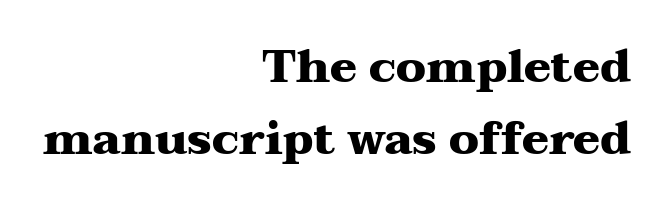
Underlining? Definitely not there. Does the copy run flush right? Yes — the right margin is perfectly even. Classification — serif. One glance says typical: line gaps are just what's usual. Set as a true bold cut, around the 700 mark. Notice how the stems are strictly vertical — no italics here.
